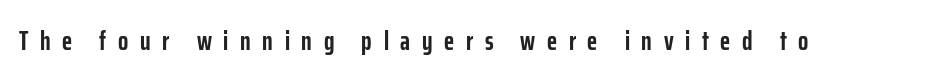
When letters stand straight like this, we call the style roman or upright. The gaps between neighbouring characters are conspicuously large. These lines carry a lot of weight — the face is fully bold. The zone under the glyphs is completely vacant.
